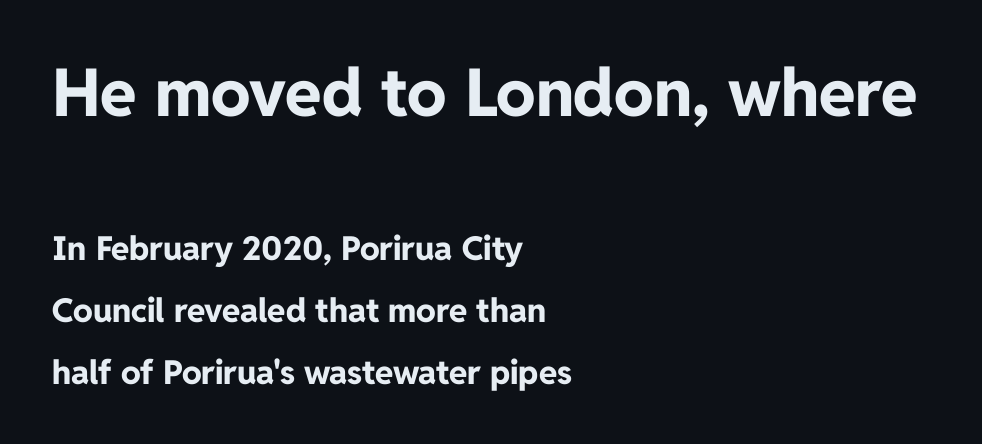
{"serif": "no", "italic": "no", "bold": "yes", "weight": "bold", "width": "normal", "stroke_contrast": "low", "x_height": "medium", "monospaced": "no", "underline": "no", "align": "left", "line_spacing_ratio": 1.87, "letter_spacing": "normal", "letter_spacing_em": 0.0, "larger_block": "first", "size_ratio": 2.0, "glyph_px": 66}
